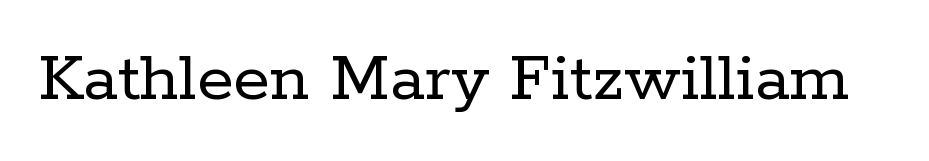
This is roman type, the default non-slanted kind. Examine the stroke ends and you'll spot serifs. Nothing unusual about the tracking: characters are spaced as the font intends. Plain, unruled lines of type. These lines are rendered in a variable-pitch font. Caption: face not bold, strokes unweighted.
